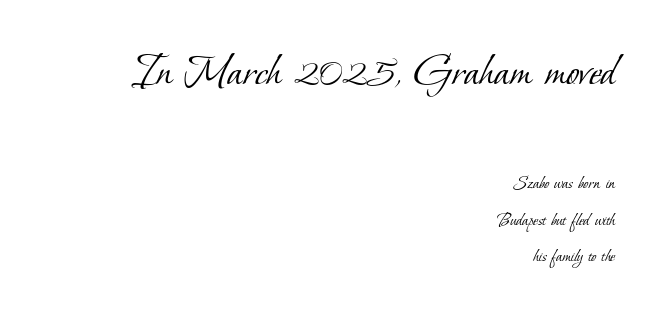
The image shows 47 px light serif type; set right-aligned, loose line spacing (1.91x), normal letter spacing, not underlined; the first (top) block is 2.47x larger; low stroke contrast and a small x-height.
